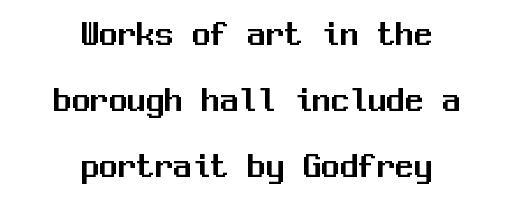
{"serif": "no", "italic": "no", "width": "normal", "stroke_contrast": "medium", "x_height": "medium", "monospaced": "yes", "underline": "no", "align": "center", "line_spacing_ratio": 1.79, "letter_spacing": "normal", "letter_spacing_em": 0.0, "glyph_px": 37}
